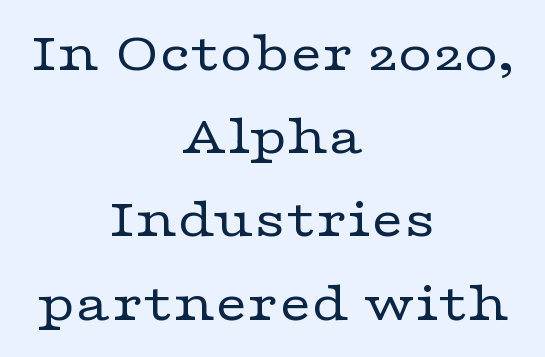
The image shows 57 px regular-weight, wide serif type, upright; set centered, normal line spacing (1.46x), normal letter spacing, not underlined; low stroke contrast and a medium x-height.
